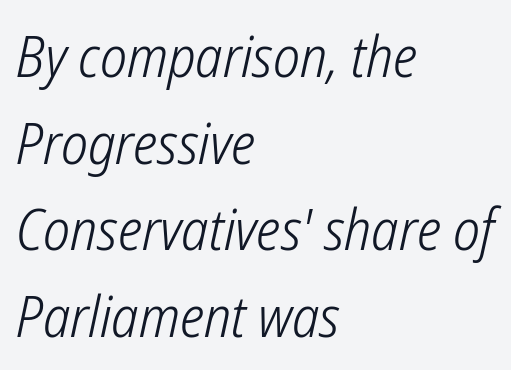
Q: Is the text bold? A: No.
Q: Is the typeface a serif or a sans-serif typeface? A: Sans-serif.
Q: Is the text underlined? A: No.
Q: How is the paragraph aligned? A: Left-aligned.
Q: Is the spacing between letters normal or unusually wide? A: Normal.
Q: Is the spacing between lines tight, normal or loose? A: Normal.
Q: Width (condensed, normal, or wide)? A: Condensed.
Q: Stroke contrast? A: Low.
Q: x-height? A: Medium.
Q: Monospaced? A: No.
